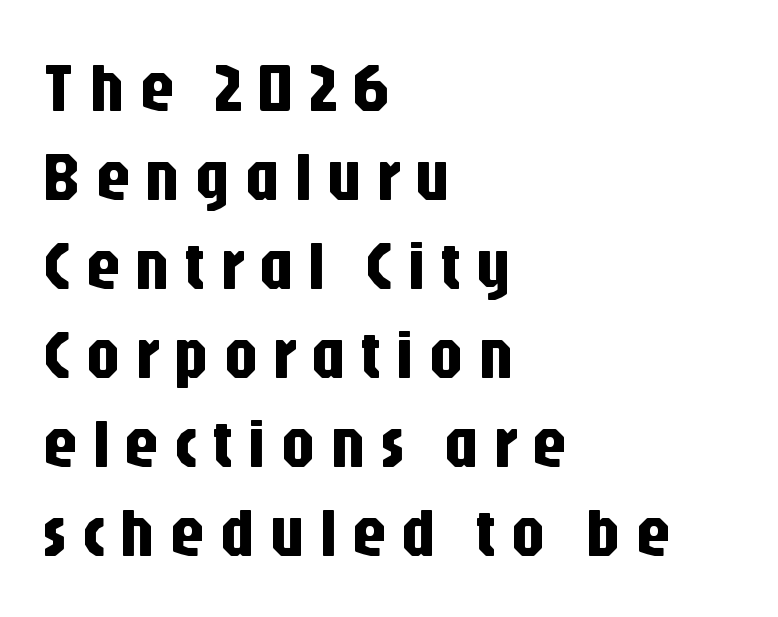
{"serif": "no", "italic": "no", "width": "condensed", "stroke_contrast": "low", "x_height": "large", "monospaced": "no", "underline": "no", "align": "left", "line_spacing": "normal", "line_spacing_ratio": 1.29, "letter_spacing": "wide", "letter_spacing_em": 0.2, "glyph_px": 69}
